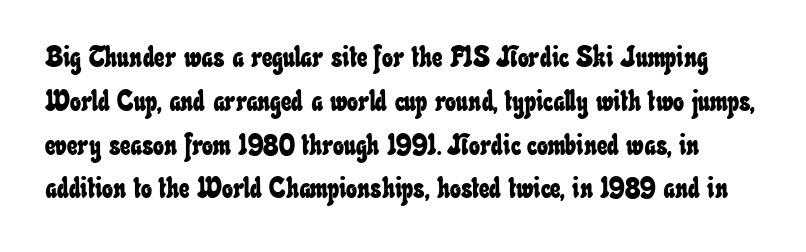
{"width": "condensed", "stroke_contrast": "low", "x_height": "small", "monospaced": "no", "underline": "no", "line_spacing": "normal", "line_spacing_ratio": 1.51, "letter_spacing": "normal", "letter_spacing_em": 0.0, "glyph_px": 29}
